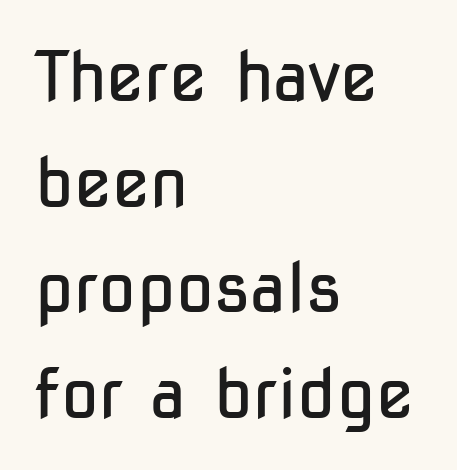
Q: Is the text bold? A: No.
Q: Is the text italic (slanted)? A: No, it is upright.
Q: Is the typeface a serif or a sans-serif typeface? A: Sans-serif.
Q: Is the text underlined? A: No.
Q: How is the paragraph aligned? A: Left-aligned.
Q: Is the spacing between letters normal or unusually wide? A: Normal.
Q: Is the spacing between lines tight, normal or loose? A: Normal.
Q: Width (condensed, normal, or wide)? A: Condensed.
Q: Stroke contrast? A: Low.
Q: x-height? A: Medium.
Q: Monospaced? A: No.
